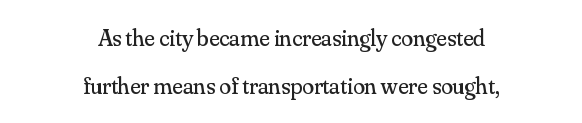
{"italic": "no", "bold": "no", "underline": "no", "align": "center", "line_spacing": "loose", "line_spacing_ratio": 1.99, "letter_spacing": "normal", "letter_spacing_em": 0.0, "glyph_px": 24}
